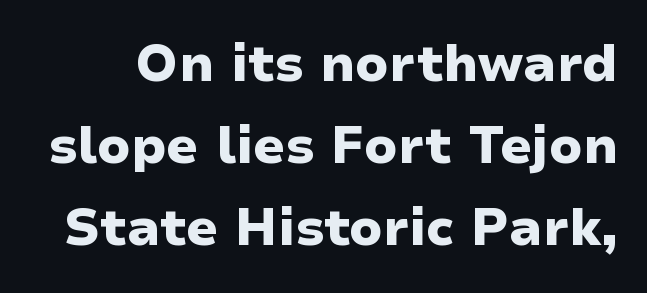
{"serif": "no", "italic": "no", "bold": "yes", "weight": "heavy", "width": "wide", "stroke_contrast": "low", "x_height": "medium", "monospaced": "no", "underline": "no", "line_spacing": "normal", "line_spacing_ratio": 1.61, "letter_spacing": "normal", "letter_spacing_em": 0.0, "glyph_px": 51}
